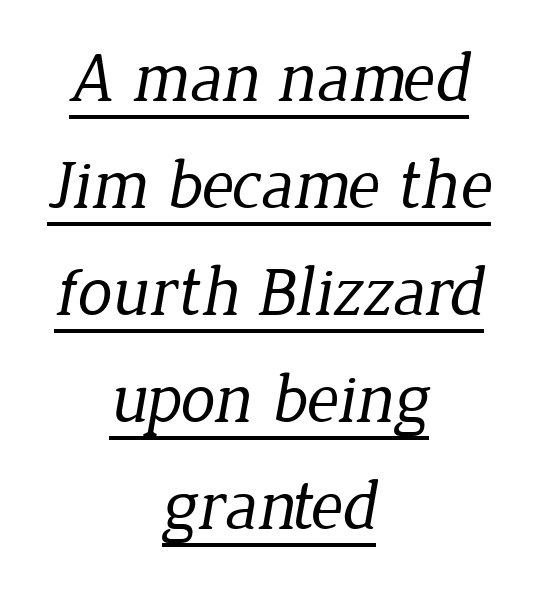
Regarding serifs, this sample has them. Character widths vary here, with narrow letters taking less room than wide ones. The letterforms sit shoulder to shoulder at normal distance. Visually the block forms a symmetrical silhouette, jagged on both flanks. This is underlined copy, the kind a proofreader might mark for attention.
